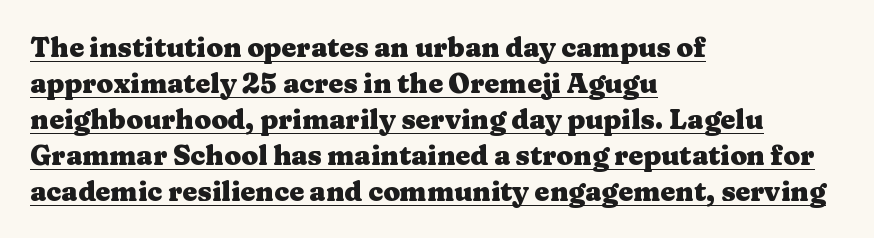
{"italic": "no", "bold": "yes", "underline": "yes", "align": "left", "line_spacing": "normal", "line_spacing_ratio": 1.33, "letter_spacing": "normal", "letter_spacing_em": 0.0, "glyph_px": 27}
